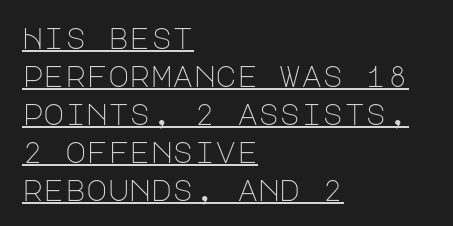
Q: Is the text bold? A: No.
Q: Is the text italic (slanted)? A: No, it is upright.
Q: Is the typeface a serif or a sans-serif typeface? A: Sans-serif.
Q: Is the text underlined? A: Yes.
Q: How is the paragraph aligned? A: Left-aligned.
Q: Is the spacing between letters normal or unusually wide? A: Normal.
Q: Is the spacing between lines tight, normal or loose? A: Normal.
Q: Width (condensed, normal, or wide)? A: Normal.
Q: Stroke contrast? A: Low.
Q: x-height? A: Large.
